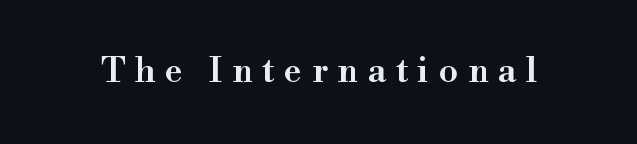
Q: Is the text bold? A: Semi-bold.
Q: Is the text italic (slanted)? A: No, it is upright.
Q: Is the typeface a serif or a sans-serif typeface? A: Serif.
Q: Is the text underlined? A: No.
Q: Is the spacing between letters normal or unusually wide? A: Unusually wide.
Q: Width (condensed, normal, or wide)? A: Normal.
Q: Stroke contrast? A: High.
Q: x-height? A: Small.
Q: Monospaced? A: No.
